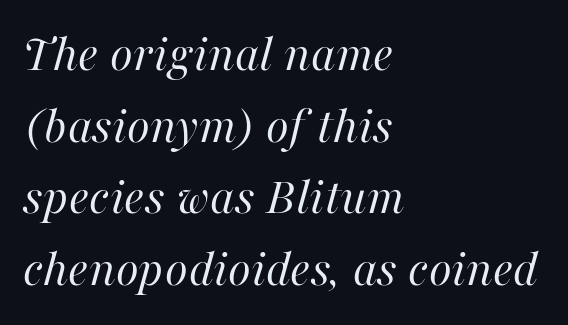
Q: Is the text bold? A: No.
Q: Is the text italic (slanted)? A: Yes, it leans right by about 16 degrees.
Q: Is the text underlined? A: No.
Q: How is the paragraph aligned? A: Left-aligned.
Q: Is the spacing between letters normal or unusually wide? A: Normal.
Q: Is the spacing between lines tight, normal or loose? A: Normal.
Q: Width (condensed, normal, or wide)? A: Normal.
Q: Stroke contrast? A: High.
Q: x-height? A: Medium.
Q: Monospaced? A: No.
